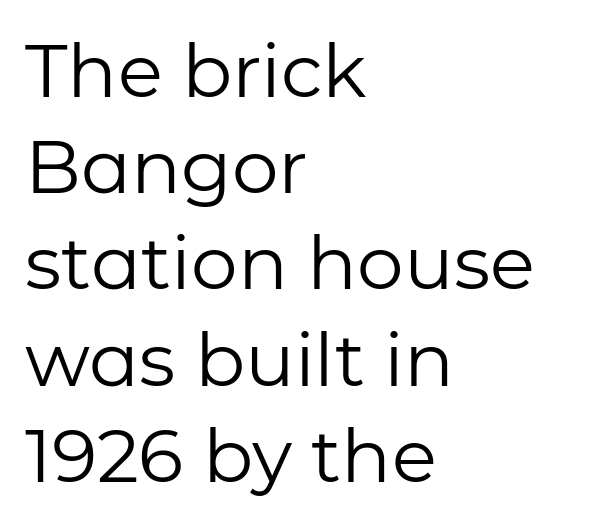
Q: Is the text bold? A: No.
Q: Is the text italic (slanted)? A: No, it is upright.
Q: Is the typeface a serif or a sans-serif typeface? A: Sans-serif.
Q: Is the text underlined? A: No.
Q: How is the paragraph aligned? A: Left-aligned.
Q: Is the spacing between letters normal or unusually wide? A: Normal.
Q: Is the spacing between lines tight, normal or loose? A: Normal.
Q: Width (condensed, normal, or wide)? A: Normal.
Q: Stroke contrast? A: Low.
Q: x-height? A: Medium.
Q: Monospaced? A: No.
